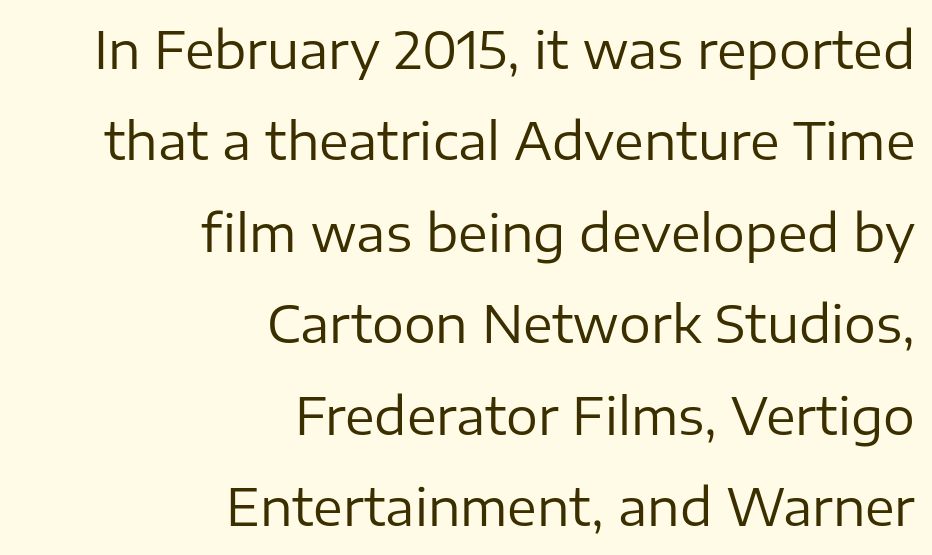
The image shows 50 px regular-weight sans-serif type, upright; set right-aligned, line spacing 1.83x, normal letter spacing, not underlined; low stroke contrast and a medium x-height.
